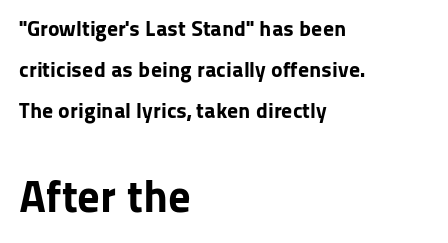
{"serif": "no", "italic": "no", "bold": "yes", "weight": "bold", "width": "normal", "stroke_contrast": "low", "x_height": "medium", "monospaced": "no", "underline": "no", "align": "left", "line_spacing_ratio": 1.86, "letter_spacing": "normal", "letter_spacing_em": 0.0, "larger_block": "second", "size_ratio": 2.05, "glyph_px": 45}
